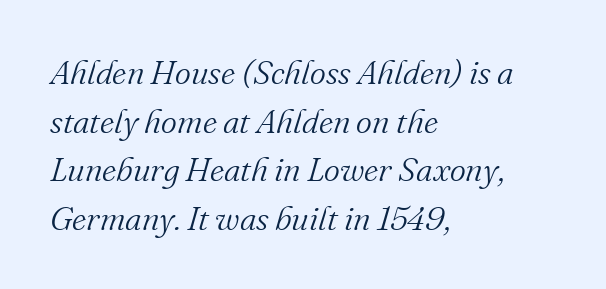
Q: Is the text bold? A: No.
Q: Is the text italic (slanted)? A: Yes, it leans right by about 16 degrees.
Q: Is the typeface a serif or a sans-serif typeface? A: Serif.
Q: Is the text underlined? A: No.
Q: How is the paragraph aligned? A: Left-aligned.
Q: Is the spacing between letters normal or unusually wide? A: Normal.
Q: Is the spacing between lines tight, normal or loose? A: Normal.
Q: Width (condensed, normal, or wide)? A: Normal.
Q: Stroke contrast? A: Medium.
Q: x-height? A: Small.
Q: Monospaced? A: No.
